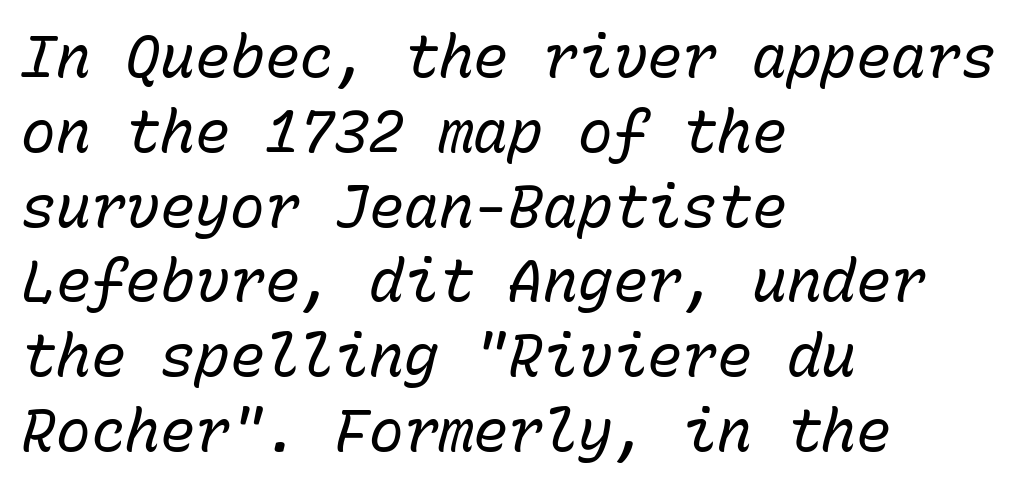
You could count columns in this text — the font is strictly monospaced. Observe the lean: these are italic letterforms. Where is the straight margin? On the left. A normal amount of white space separates one row of letters from the next.
